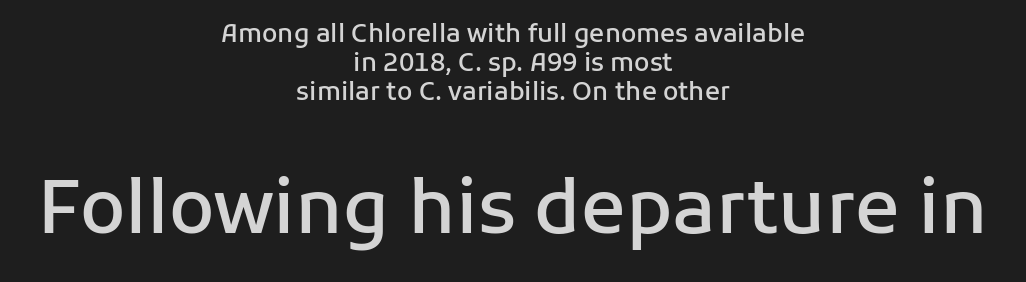
Q: Is the text bold? A: Semi-bold.
Q: Is the text italic (slanted)? A: No, it is upright.
Q: Is the typeface a serif or a sans-serif typeface? A: Sans-serif.
Q: Is the text underlined? A: No.
Q: How is the paragraph aligned? A: Centered.
Q: Is the spacing between letters normal or unusually wide? A: Normal.
Q: Which block of text is set in a larger size, the first (top) or the second (bottom)? A: The second (bottom) one.
Q: Width (condensed, normal, or wide)? A: Normal.
Q: Stroke contrast? A: Low.
Q: x-height? A: Medium.
Q: Monospaced? A: No.
